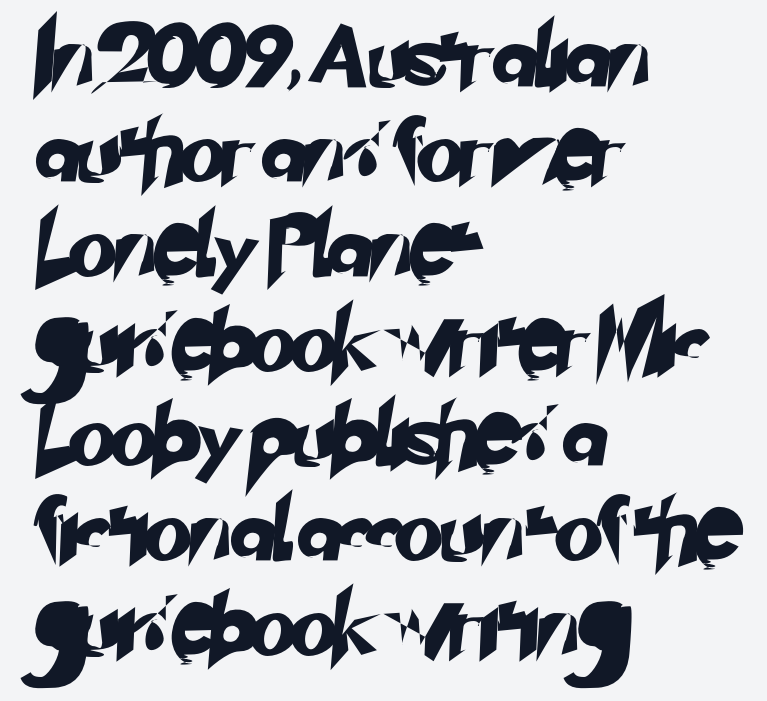
The image shows 62 px sans-serif type; set left-aligned, normal line spacing (1.53x), normal letter spacing, not underlined; low stroke contrast and a small x-height.
